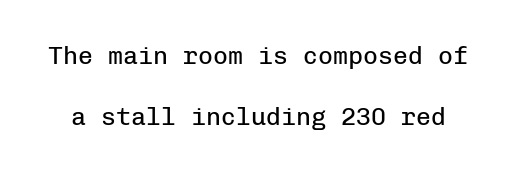
The image shows 25 px text type, upright; set loose line spacing (2.45x), normal letter spacing, not underlined.
